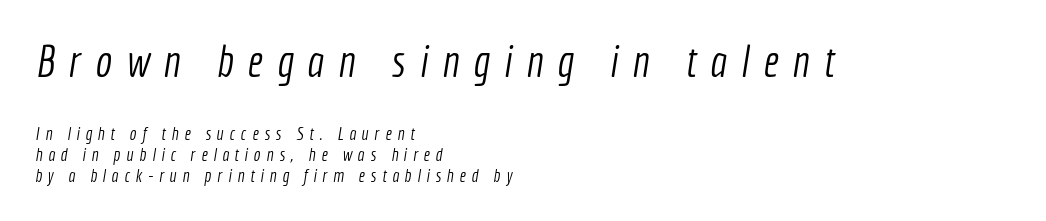
Q: Is the text bold? A: No.
Q: Is the typeface a serif or a sans-serif typeface? A: Sans-serif.
Q: Is the text underlined? A: No.
Q: How is the paragraph aligned? A: Left-aligned.
Q: Is the spacing between letters normal or unusually wide? A: Unusually wide.
Q: Which block of text is set in a larger size, the first (top) or the second (bottom)? A: The first (top) one.
Q: Width (condensed, normal, or wide)? A: Condensed.
Q: x-height? A: Medium.
Q: Monospaced? A: No.
